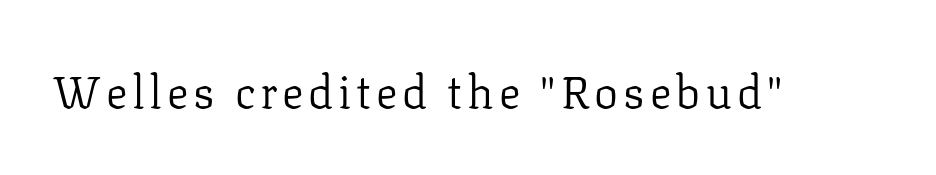
The image shows 45 px regular-weight serif type, upright; set not underlined; low stroke contrast and a medium x-height.
